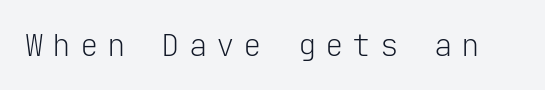
Q: Is the text bold? A: No.
Q: Is the text italic (slanted)? A: No, it is upright.
Q: Is the typeface a serif or a sans-serif typeface? A: Sans-serif.
Q: Is the text underlined? A: No.
Q: Is the spacing between letters normal or unusually wide? A: Unusually wide.
Q: Width (condensed, normal, or wide)? A: Normal.
Q: Stroke contrast? A: Low.
Q: x-height? A: Medium.
Q: Monospaced? A: Yes.
